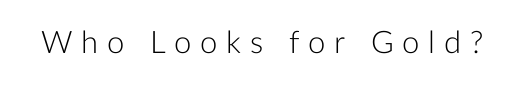
These lines are composed in type without serifs. In terms of letterspacing, this is a distinctly airy, spread setting. Do the letters lean? They stand straight. A clean baseline with only descenders dipping below it. Letters have the restrained weight of plain body copy at most.
